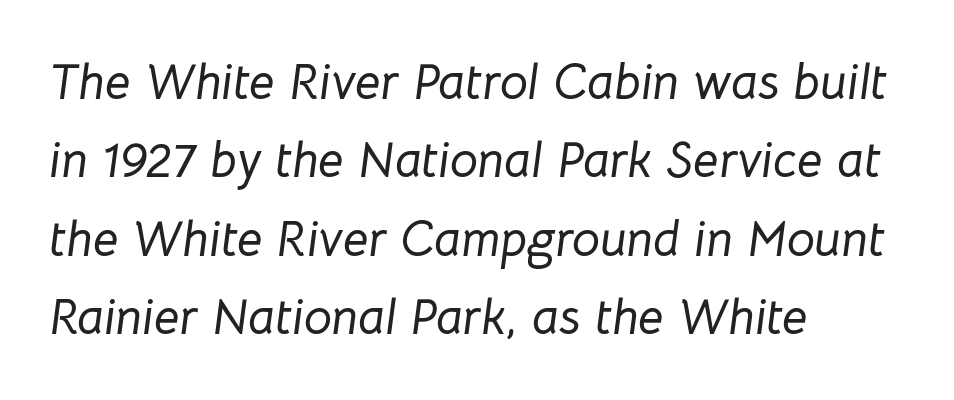
The image shows 50 px text type, italic (leaning right); set left-aligned, normal line spacing (1.57x), normal letter spacing, not underlined; low stroke contrast and a medium x-height.
